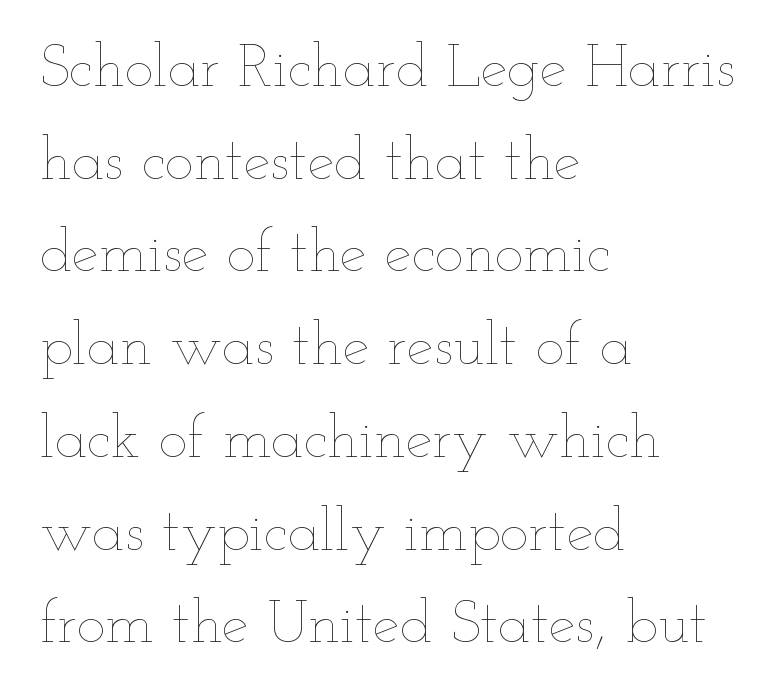
{"italic": "no", "bold": "no", "weight": "thin", "width": "wide", "stroke_contrast": "low", "x_height": "small", "monospaced": "no", "underline": "no", "align": "left", "line_spacing": "normal", "line_spacing_ratio": 1.52, "letter_spacing": "normal", "letter_spacing_em": 0.0, "glyph_px": 61}
